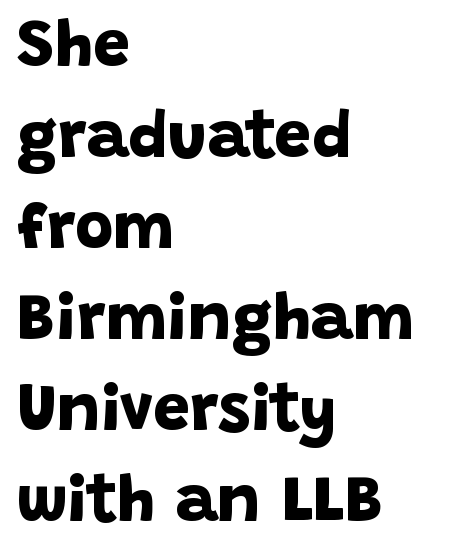
Looks like regular typesetting: each glyph gets only the width it needs. The designer left line spacing at the default. Check under the words: just untouched page. The face used here has the dense, thick strokes of a bold. Which margin do the lines hug? The left one — the right edge is uneven. Does the type have serifs? No, each stem ends abruptly.
